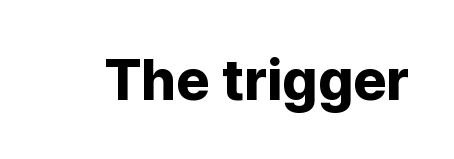
Do the letters lean? They stand straight. Heft: maximum for text — a bold. What stands out about the letter spacing? Nothing — it is the standard amount. Stroke terminals: plain, sans-serif. Descenders are the only things crossing below the line.
